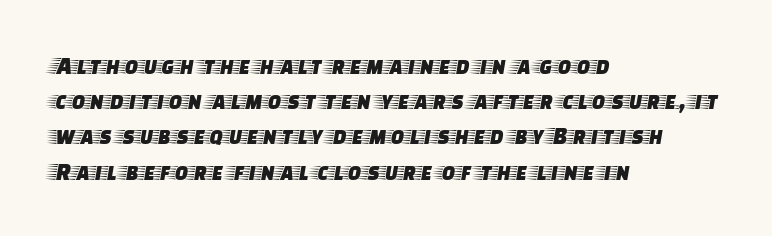
Q: Is the text italic (slanted)? A: Yes.
Q: Is the text underlined? A: No.
Q: How is the paragraph aligned? A: Left-aligned.
Q: Is the spacing between letters normal or unusually wide? A: Normal.
Q: Is the spacing between lines tight, normal or loose? A: Normal.
